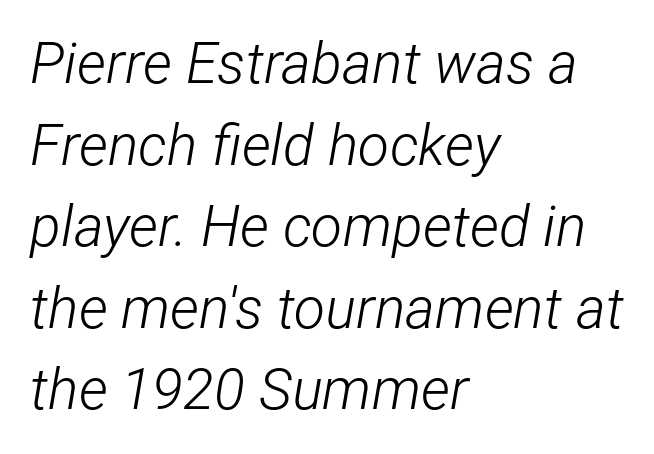
The image shows 57 px light, condensed type, italic (leaning right); set left-aligned, normal line spacing (1.43x), normal letter spacing, not underlined; low stroke contrast and a medium x-height.
